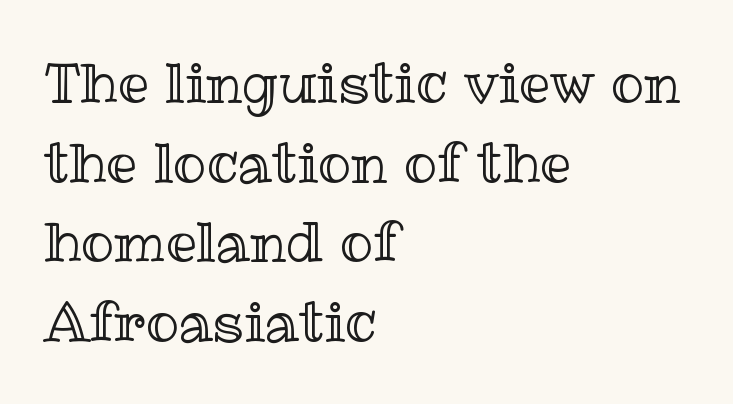
A bare baseline throughout the passage. Nothing unusual about the tracking: characters are spaced as the font intends. Posture: upright roman. Where is the straight margin? On the left. Spacing verdict: proportional, widths tailored to each character. Each new line begins a customary step beneath the previous one.
